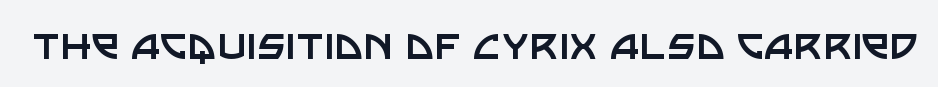
{"serif": "no", "italic": "no", "bold": "no", "weight": "regular", "width": "normal", "stroke_contrast": "low", "x_height": "large", "monospaced": "no", "underline": "no", "letter_spacing": "normal", "letter_spacing_em": 0.0, "glyph_px": 50}
